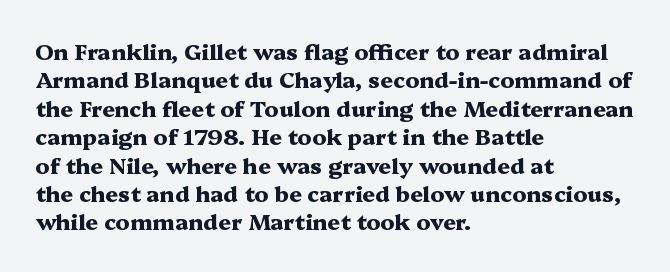
{"italic": "no", "bold": "yes", "underline": "no", "align": "left", "line_spacing": "normal", "line_spacing_ratio": 1.29, "letter_spacing": "normal", "letter_spacing_em": 0.0, "glyph_px": 22}
